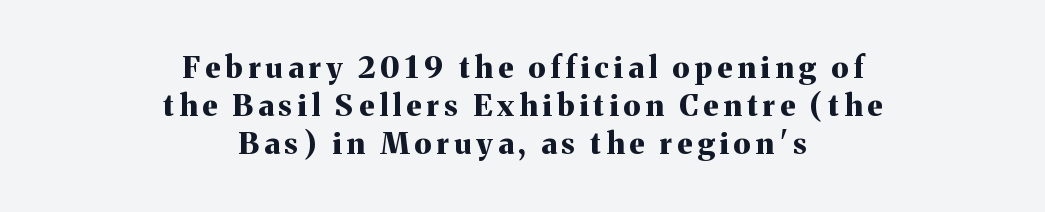
Q: Is the text bold? A: Yes.
Q: Is the text italic (slanted)? A: No, it is upright.
Q: Is the typeface a serif or a sans-serif typeface? A: Serif.
Q: Is the text underlined? A: No.
Q: How is the paragraph aligned? A: Centered.
Q: Is the spacing between lines tight, normal or loose? A: Normal.
Q: Width (condensed, normal, or wide)? A: Normal.
Q: Stroke contrast? A: Medium.
Q: x-height? A: Medium.
Q: Monospaced? A: No.
